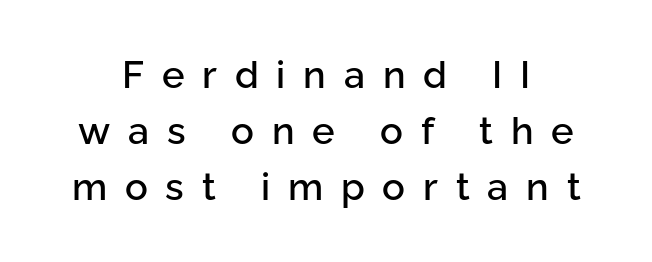
{"serif": "no", "italic": "no", "width": "normal", "stroke_contrast": "low", "x_height": "medium", "monospaced": "no", "underline": "no", "align": "center", "line_spacing": "normal", "line_spacing_ratio": 1.48, "letter_spacing": "wide", "letter_spacing_em": 0.47, "glyph_px": 38}
